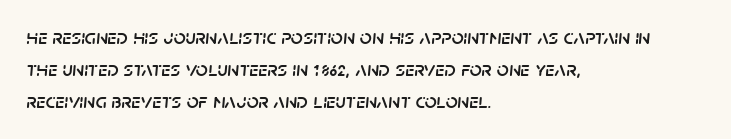
Q: Is the text italic (slanted)? A: Yes, it leans right by about 5 degrees.
Q: Is the text underlined? A: No.
Q: How is the paragraph aligned? A: Left-aligned.
Q: Is the spacing between letters normal or unusually wide? A: Normal.
Q: Is the spacing between lines tight, normal or loose? A: Normal.
